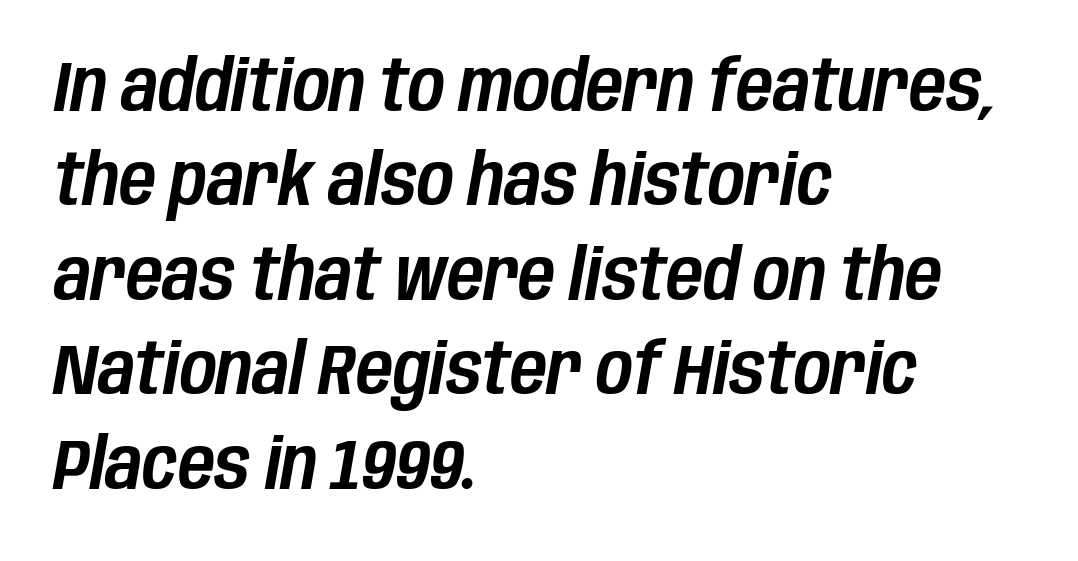
{"italic": "yes", "lean": "right", "slant_degrees": 10, "width": "condensed", "stroke_contrast": "low", "x_height": "large", "monospaced": "no", "underline": "no", "align": "left", "line_spacing": "normal", "line_spacing_ratio": 1.33, "letter_spacing": "normal", "letter_spacing_em": 0.0, "glyph_px": 71}
